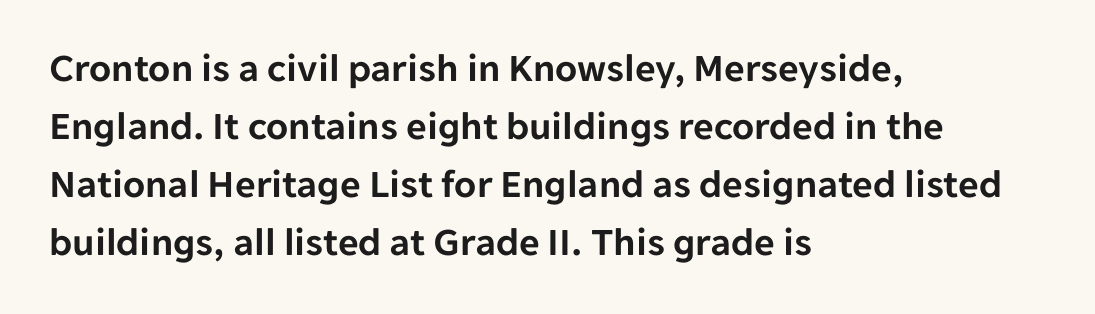
{"serif": "no", "italic": "no", "width": "normal", "stroke_contrast": "low", "x_height": "medium", "monospaced": "no", "underline": "no", "align": "left", "line_spacing": "normal", "line_spacing_ratio": 1.45, "letter_spacing": "normal", "letter_spacing_em": 0.0, "glyph_px": 40}
